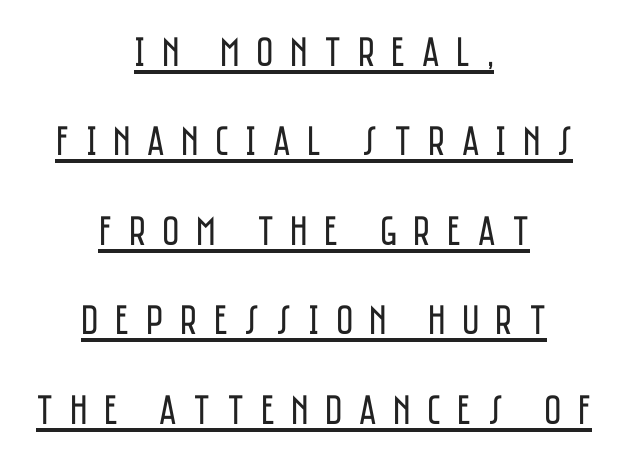
The image shows 42 px regular-weight, condensed sans-serif type, upright; set centered, loose line spacing (2.13x), unusually wide letter spacing (+0.39 em), underlined; low stroke contrast and a large x-height.
